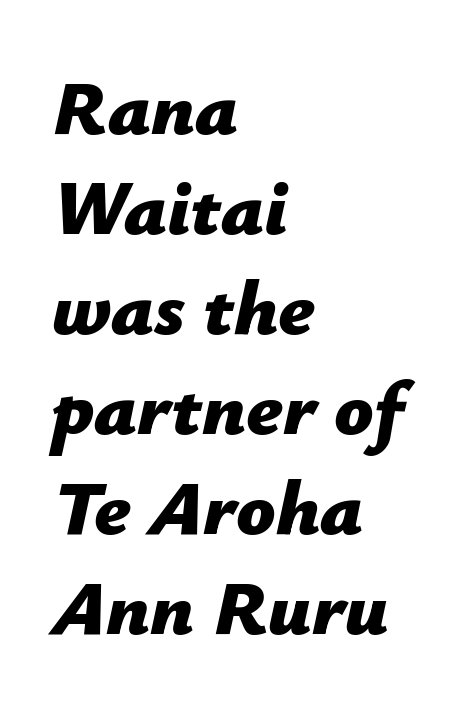
The image shows 77 px bold type, italic (leaning right); set left-aligned, normal line spacing (1.3x), normal letter spacing, not underlined; low stroke contrast and a medium x-height.
